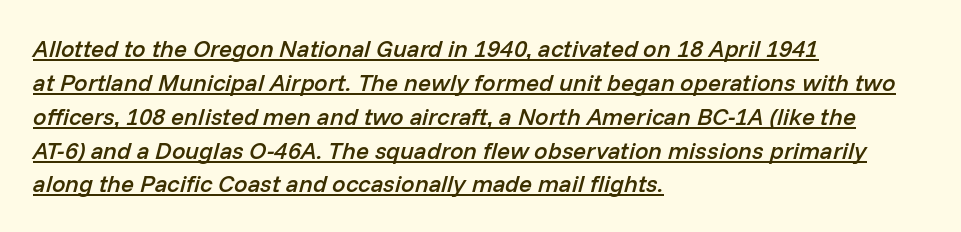
Q: Is the text bold? A: Semi-bold.
Q: Is the text italic (slanted)? A: Yes, it leans right by about 14 degrees.
Q: Is the text underlined? A: Yes.
Q: How is the paragraph aligned? A: Left-aligned.
Q: Is the spacing between letters normal or unusually wide? A: Normal.
Q: Is the spacing between lines tight, normal or loose? A: Normal.
